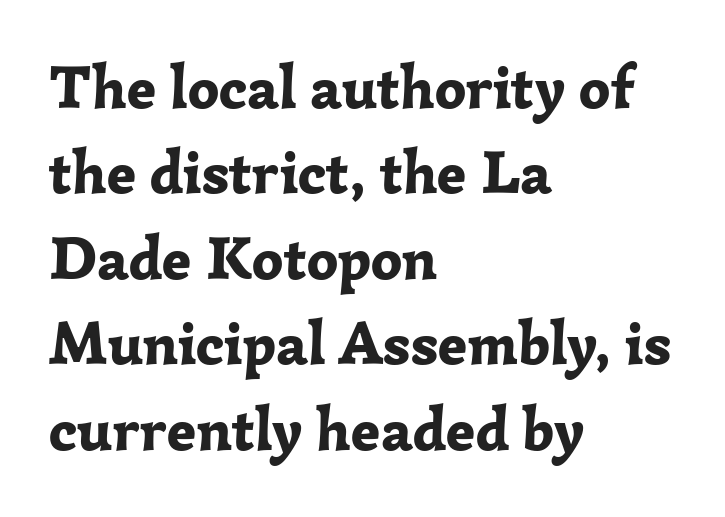
The lines in this sample share a left origin and differ only in where they stop. The font family rendered here belongs to the serif group. Students, this is bold: see how much ink each stroke carries. If you measured baseline to baseline, you'd find a middling distance. In terms of posture, this sample is upright.
